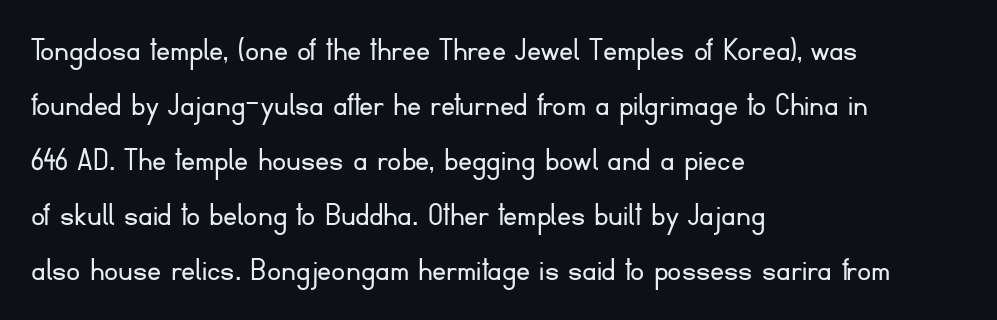
{"serif": "no", "italic": "no", "bold": "no", "weight": "light", "width": "normal", "stroke_contrast": "low", "x_height": "small", "monospaced": "no", "underline": "no", "align": "left", "line_spacing": "normal", "line_spacing_ratio": 1.57, "letter_spacing": "normal", "letter_spacing_em": 0.0, "glyph_px": 35}
